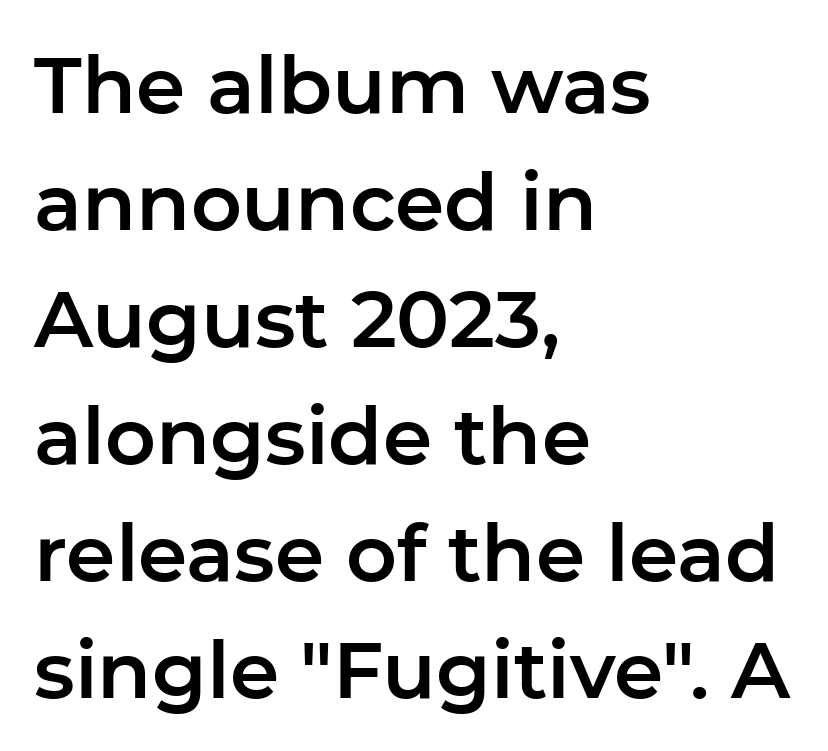
Check the space under the baseline: it is left empty. The rendering uses a moderate line-height, typical for paragraphs. These lines are set flush left with a ragged right edge. If you drew a line through each stem, it would be perfectly vertical. Compared with typical body copy, the letter spacing here is the same. A typesetter would call this proportional, since set widths differ per character.
